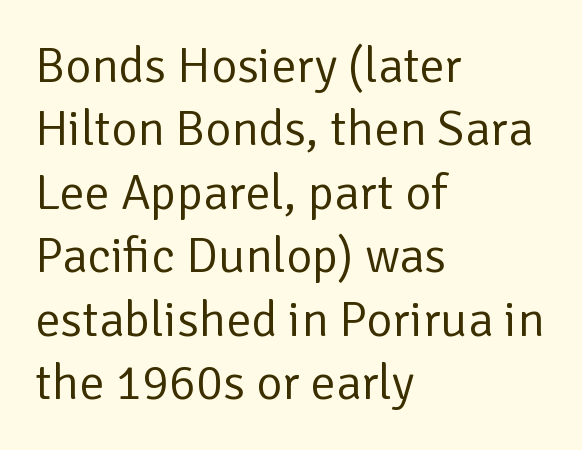
The image shows 50 px regular-weight sans-serif type, upright; set left-aligned, normal line spacing (1.27x), normal letter spacing, not underlined; low stroke contrast and a medium x-height.
